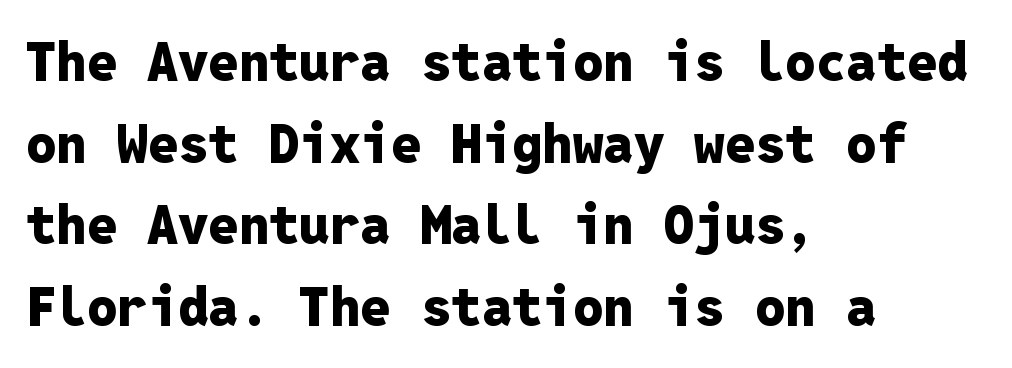
{"serif": "no", "italic": "no", "bold": "yes", "weight": "heavy", "width": "normal", "stroke_contrast": "low", "x_height": "medium", "monospaced": "yes", "underline": "no", "align": "left", "line_spacing": "normal", "line_spacing_ratio": 1.51, "letter_spacing": "normal", "letter_spacing_em": 0.0, "glyph_px": 54}
